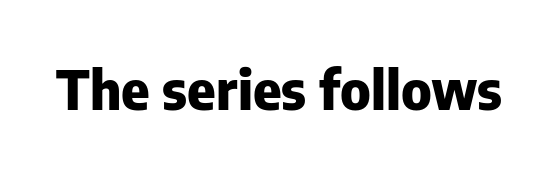
{"serif": "no", "italic": "no", "bold": "yes", "weight": "heavy", "width": "normal", "stroke_contrast": "low", "x_height": "medium", "monospaced": "no", "underline": "no", "letter_spacing": "normal", "letter_spacing_em": 0.0, "glyph_px": 54}
